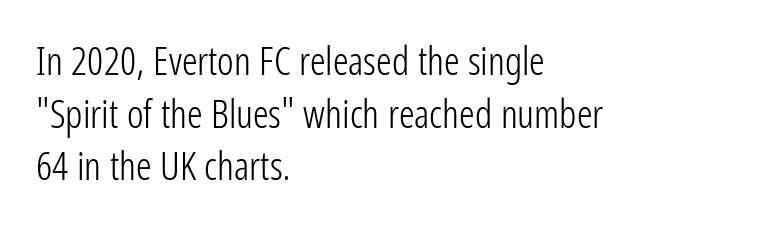
{"serif": "no", "italic": "no", "bold": "no", "weight": "light", "width": "condensed", "stroke_contrast": "low", "x_height": "medium", "monospaced": "no", "underline": "no", "align": "left", "line_spacing": "normal", "line_spacing_ratio": 1.35, "letter_spacing": "normal", "letter_spacing_em": 0.0, "glyph_px": 39}
